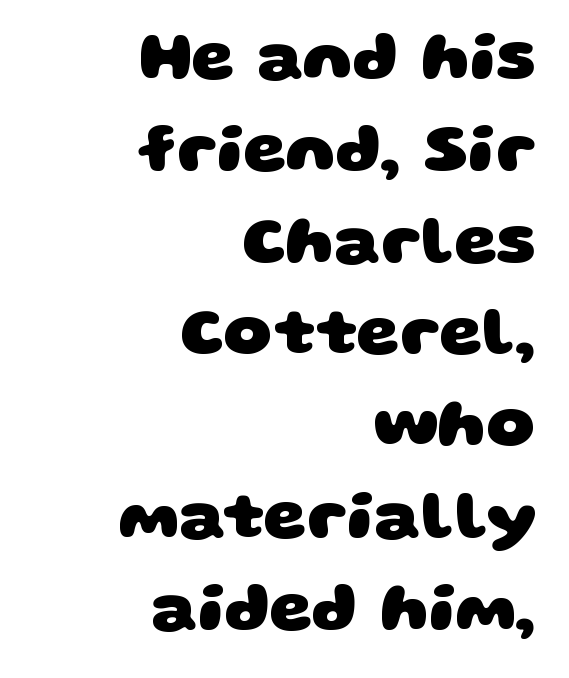
Varying glyph widths throughout — classic text-font behaviour. A bare baseline throughout the passage. Stroke terminals: plain, sans-serif. A normal amount of white space separates one row of letters from the next. Short and long lines alike share a common ending point at right. Short note: letters normally spaced.
